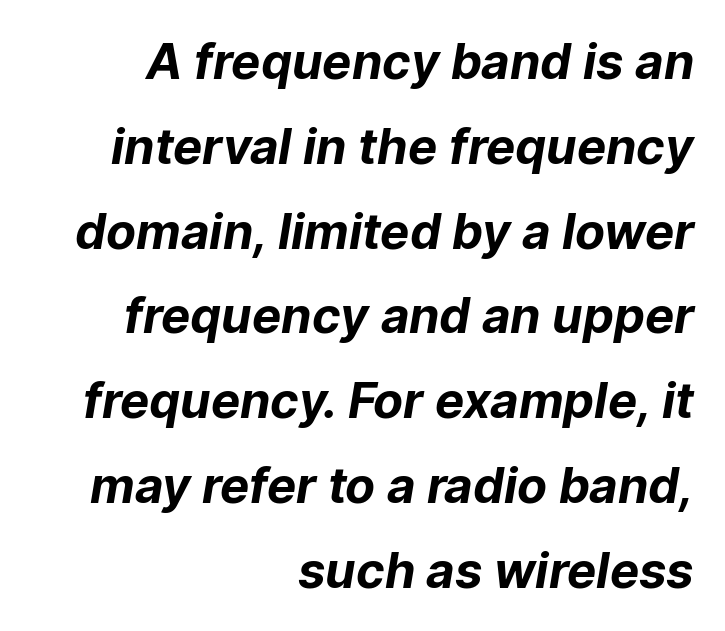
All the whitespace from short lines collects on the left. The designer went with a sans here, leaving each stem footless. Varying glyph widths throughout — classic text-font behaviour. How are the letters spaced? Ordinarily, with no added tracking. Unmarked baselines from the first word to the last. Strokes here are thick enough to call this a true bold.
